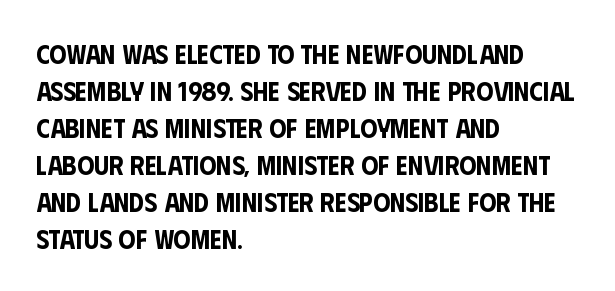
The image shows 27 px text type, upright; set left-aligned, normal line spacing (1.37x), normal letter spacing, not underlined.
